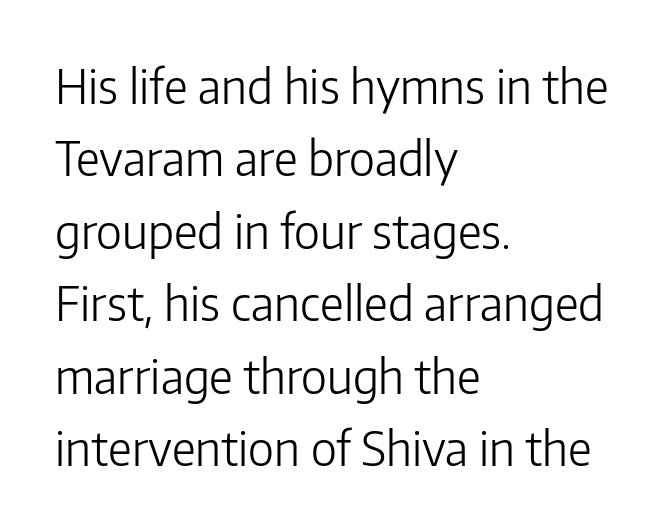
{"serif": "no", "italic": "no", "bold": "no", "weight": "light", "width": "normal", "stroke_contrast": "low", "x_height": "medium", "monospaced": "no", "underline": "no", "align": "left", "line_spacing": "normal", "line_spacing_ratio": 1.54, "letter_spacing": "normal", "letter_spacing_em": 0.0, "glyph_px": 47}
